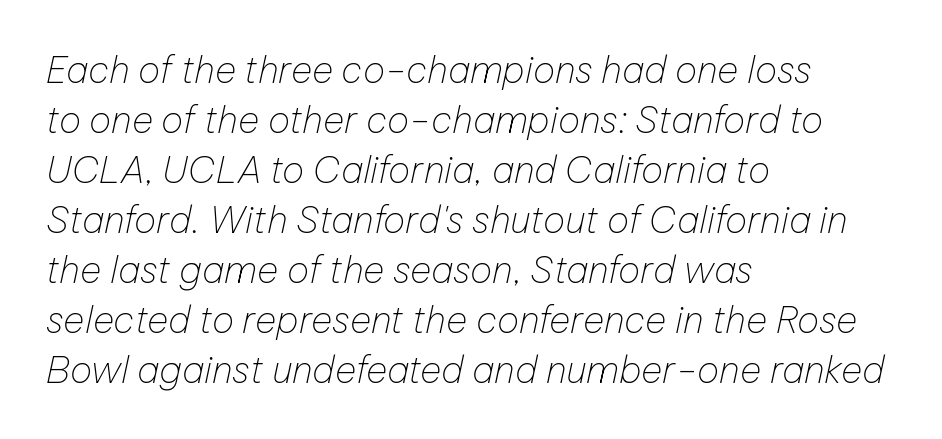
Is this a fixed-width face? No — the glyphs have proportional, varying widths. Weight: not bold — regular or lighter. The passage shown stacks its lines at a standard gap. The glyphs look as if they've been sheared to an angle.
